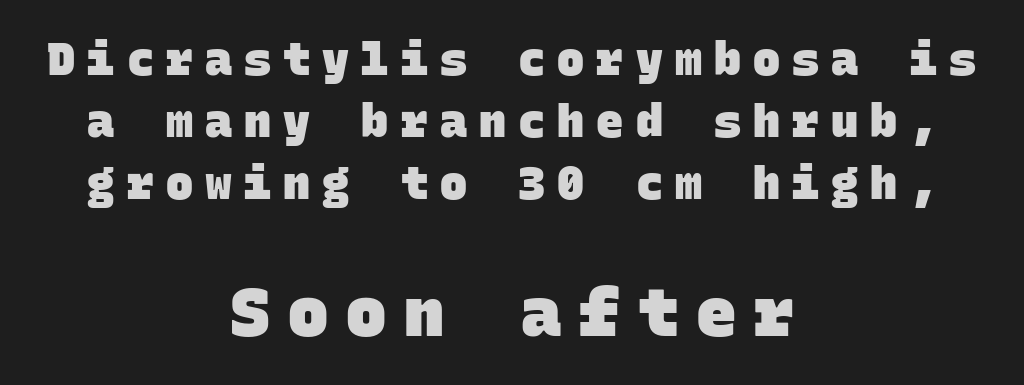
The image shows 67 px heavy sans-serif type, monospaced; set centered, normal line spacing (1.38x), unusually wide letter spacing (+0.27 em), not underlined; the second (bottom) block is 1.49x larger; low stroke contrast and a large x-height.
